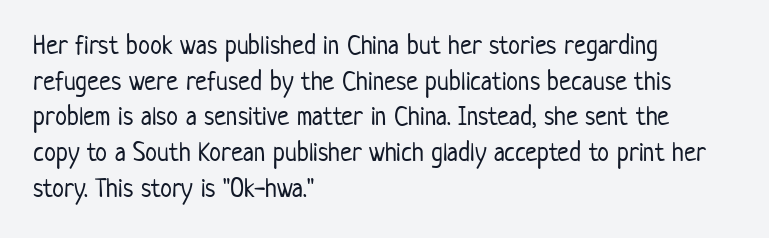
Notice how descenders clear the ascenders below comfortably — that's standard leading. Rule under the text: the space is simply empty. This rendering uses left alignment, leaving the right contour irregular. The type sits square on the baseline with zero lean. The font sits on the lighter half of the weight spectrum, regular included. The gaps between neighbouring characters are ordinary and unremarkable.
